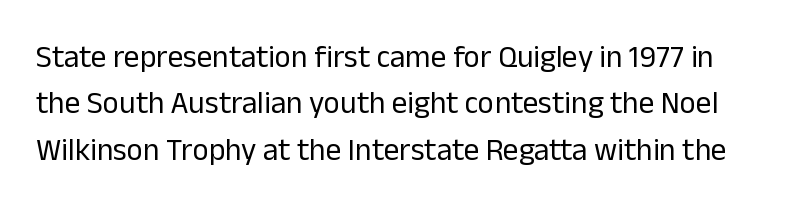
Q: Is the text bold? A: No.
Q: Is the text italic (slanted)? A: No, it is upright.
Q: Is the typeface a serif or a sans-serif typeface? A: Sans-serif.
Q: Is the text underlined? A: No.
Q: Is the spacing between letters normal or unusually wide? A: Normal.
Q: Is the spacing between lines tight, normal or loose? A: Normal.
Q: Width (condensed, normal, or wide)? A: Normal.
Q: Stroke contrast? A: Low.
Q: x-height? A: Medium.
Q: Monospaced? A: No.
